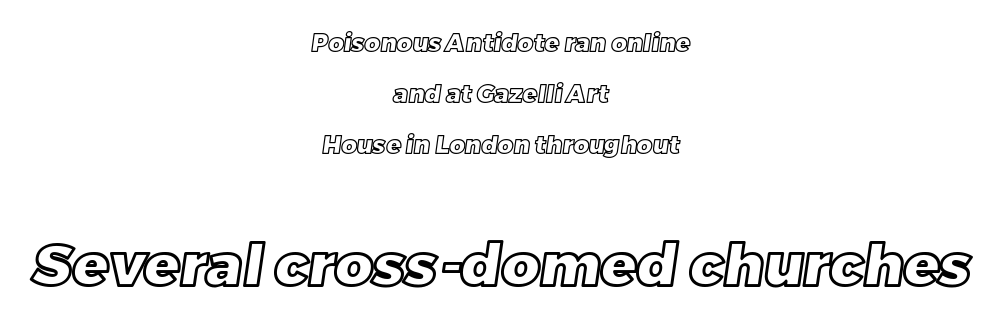
Widely set lines give the paragraph a tall, airy silhouette. Default kerning and tracking; the words read as compact shapes. A typesetter would call this proportional, since set widths differ per character. Horizontal alignment here is central, giving a formal, balanced look. Here the second block reads like a headline and the first like body copy.
